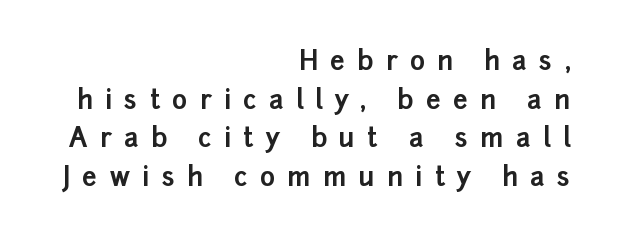
The image shows 26 px bold type, upright; set right-aligned, normal line spacing (1.49x), unusually wide letter spacing (+0.47 em), not underlined.
